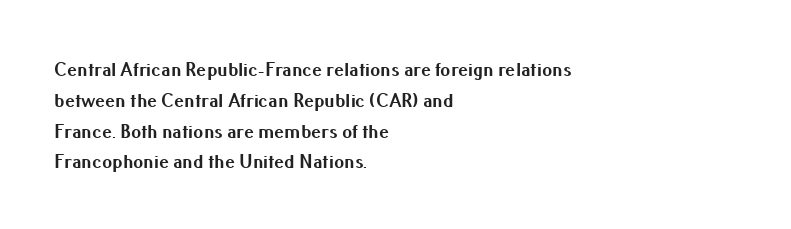
The image shows 20 px bold type, upright; set left-aligned, normal line spacing (1.54x), normal letter spacing, not underlined.
